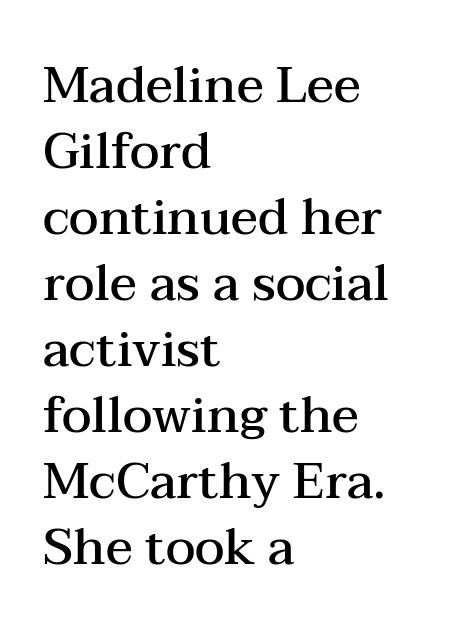
{"serif": "yes", "italic": "no", "bold": "semi", "weight": "semibold", "width": "wide", "stroke_contrast": "medium", "x_height": "medium", "monospaced": "no", "underline": "no", "align": "left", "line_spacing": "normal", "line_spacing_ratio": 1.32, "letter_spacing": "normal", "letter_spacing_em": 0.0, "glyph_px": 50}
